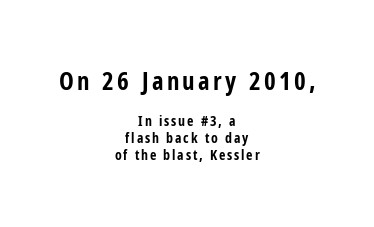
Q: Is the text bold? A: Yes.
Q: Is the text italic (slanted)? A: No, it is upright.
Q: Is the text underlined? A: No.
Q: How is the paragraph aligned? A: Centered.
Q: Which block of text is set in a larger size, the first (top) or the second (bottom)? A: The first (top) one.
